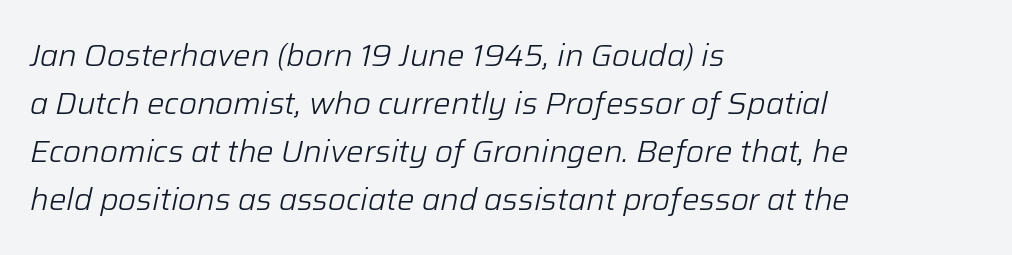
The face used here is proportionally spaced, like ordinary book or web type. Caption: face not bold, strokes unweighted. Lines of text with bare space underneath. The horizontal fit of the characters is conventional and even.
